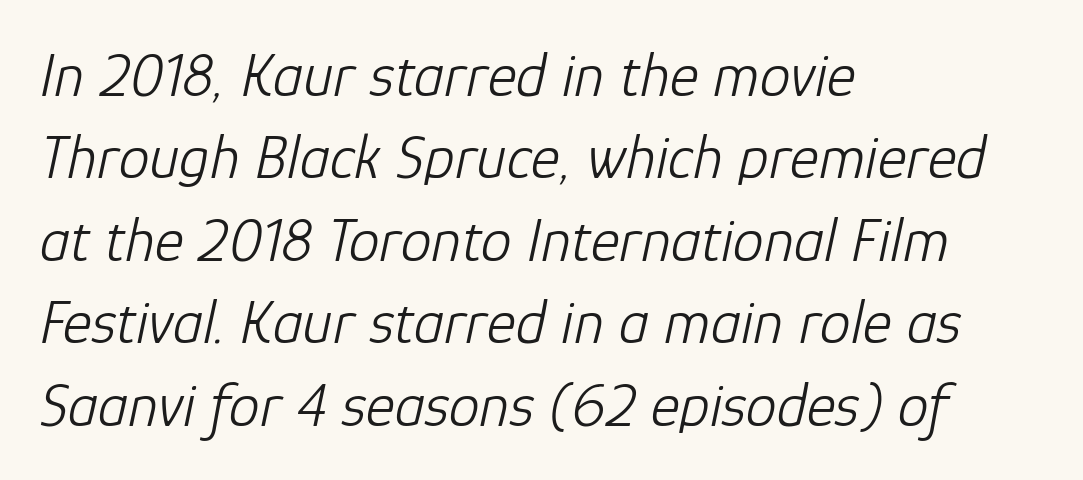
The image shows 62 px light type, italic (leaning right); set left-aligned, normal line spacing (1.33x), normal letter spacing, not underlined; low stroke contrast and a medium x-height.
